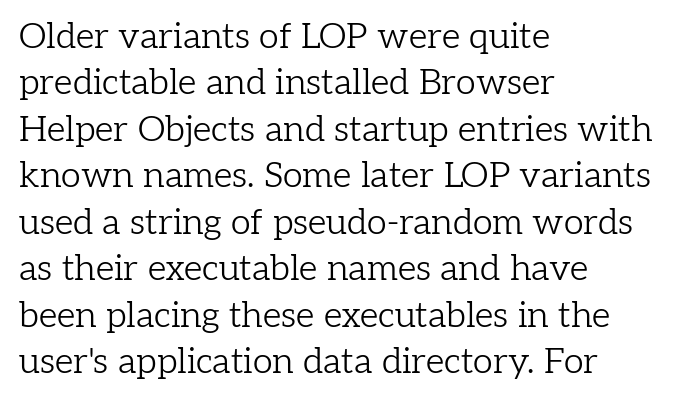
This is the regular roman posture of the typeface. Counters stay open thanks to moderate or lighter strokes. Glance below the letters and you will spot only blank space. Honestly, the letter spacing is just normal — you wouldn't notice it. Think of a printed novel: that variable character pitch is what you see here. If you drew a ruler down the left edge, every line would touch it.
